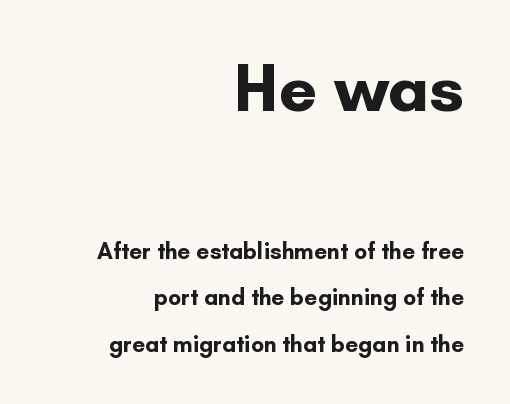
Inter-character spacing is left at the font's built-in metrics. You could not count columns in this text — the font is proportionally spaced. Heavy-handed strokes throughout: this text is bold. The zone under the glyphs is completely vacant.
